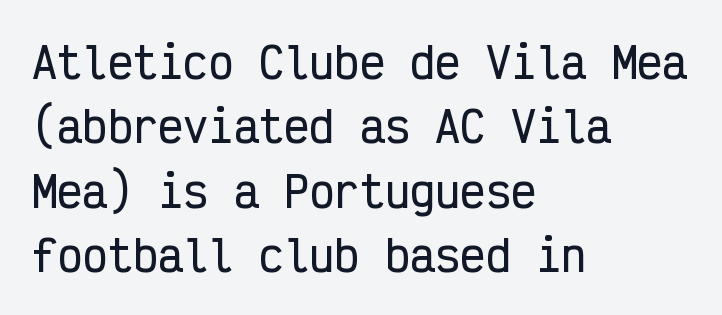
The image shows 42 px condensed sans-serif type, upright, monospaced; set left-aligned, normal line spacing (1.53x), normal letter spacing, not underlined; low stroke contrast and a medium x-height.
